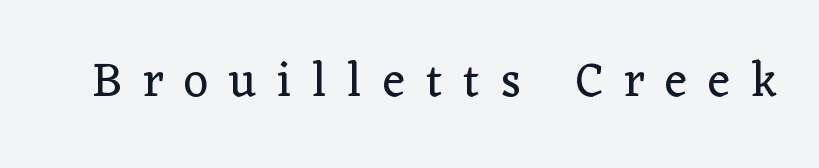
{"serif": "yes", "italic": "no", "bold": "no", "weight": "regular", "width": "normal", "stroke_contrast": "low", "x_height": "medium", "monospaced": "no", "underline": "no", "letter_spacing": "wide", "letter_spacing_em": 0.44, "glyph_px": 48}
